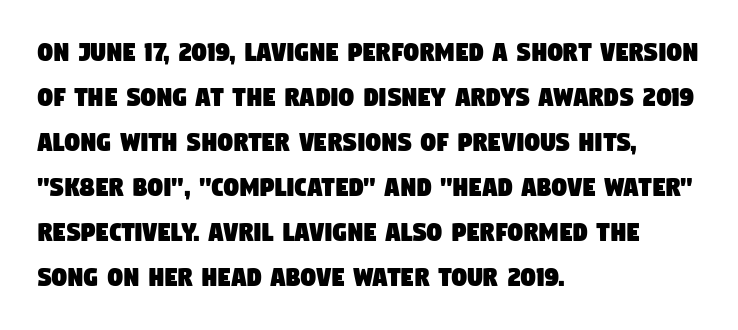
The image shows 30 px condensed sans-serif type; set left-aligned, normal line spacing (1.5x), normal letter spacing, not underlined; low stroke contrast and a large x-height.
